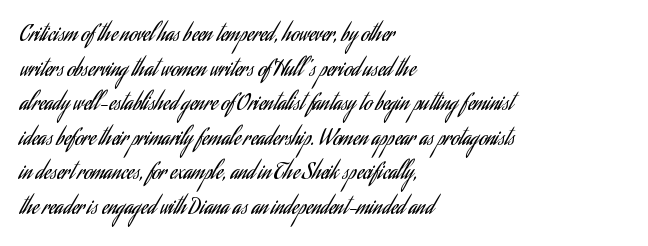
The image shows 22 px text type; set left-aligned, normal line spacing (1.57x), normal letter spacing, not underlined.
